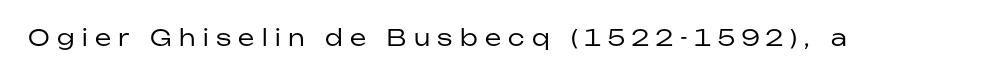
{"italic": "no", "bold": "no", "underline": "no", "letter_spacing": "wide", "letter_spacing_em": 0.32, "glyph_px": 23}
